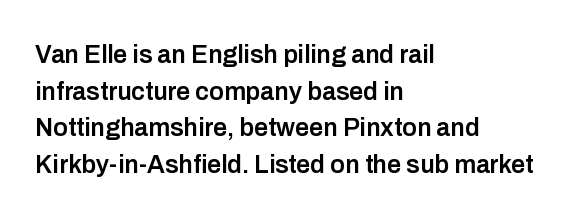
The image shows 25 px text type, upright; set left-aligned, normal line spacing (1.47x), normal letter spacing, not underlined.
